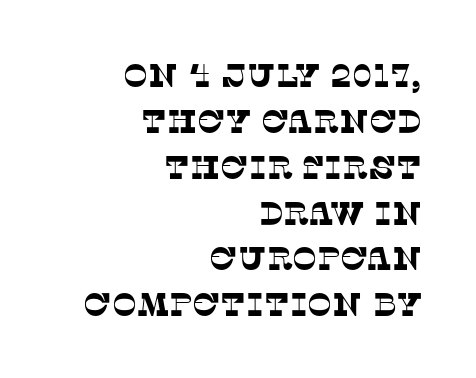
{"serif": "yes", "width": "normal", "stroke_contrast": "low", "x_height": "large", "monospaced": "no", "underline": "no", "align": "right", "line_spacing": "normal", "line_spacing_ratio": 1.39, "letter_spacing": "normal", "letter_spacing_em": 0.0, "glyph_px": 33}
